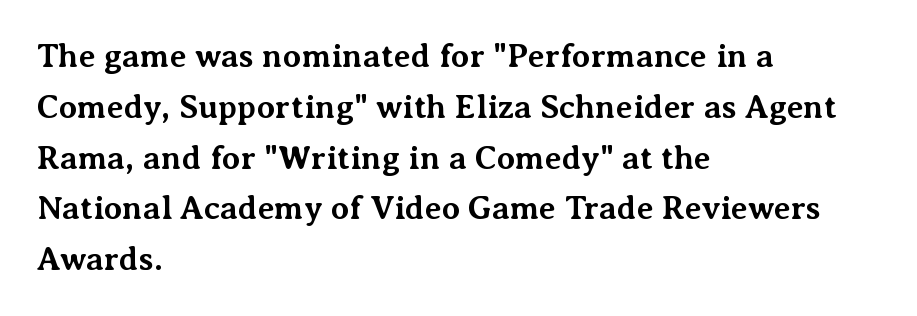
{"serif": "yes", "italic": "no", "bold": "yes", "weight": "bold", "width": "normal", "stroke_contrast": "medium", "x_height": "medium", "monospaced": "no", "underline": "no", "align": "left", "line_spacing": "normal", "line_spacing_ratio": 1.54, "letter_spacing": "normal", "letter_spacing_em": 0.0, "glyph_px": 33}
